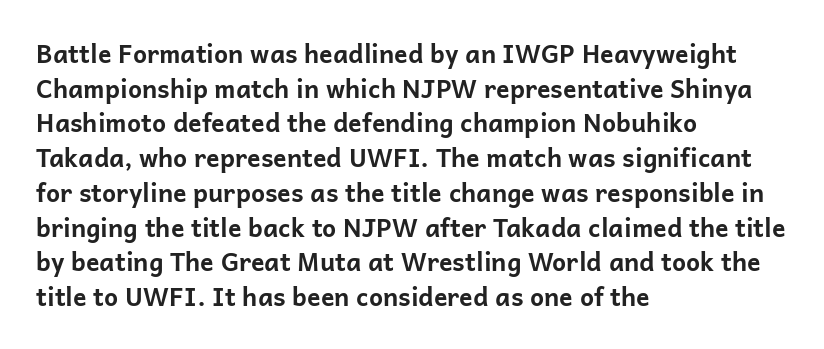
The image shows 25 px bold type, upright; set left-aligned, normal line spacing (1.39x), normal letter spacing, not underlined.
